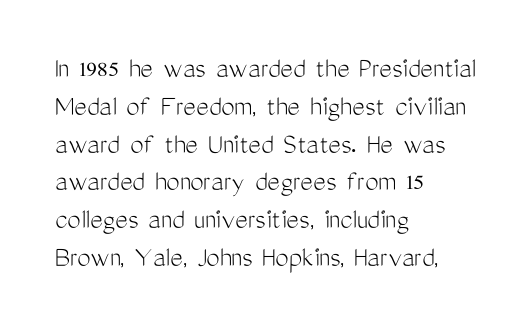
{"serif": "no", "italic": "no", "bold": "no", "weight": "light", "width": "condensed", "stroke_contrast": "medium", "x_height": "medium", "monospaced": "no", "underline": "no", "align": "left", "line_spacing": "normal", "line_spacing_ratio": 1.26, "letter_spacing": "normal", "letter_spacing_em": 0.0, "glyph_px": 30}
